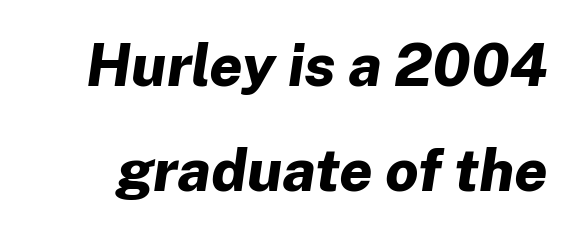
Clear beneath every line of the passage. Slanted lettering throughout. Tracking here is standard; glyphs follow each other at the usual distance. Character widths vary here, with narrow letters taking less room than wide ones.
